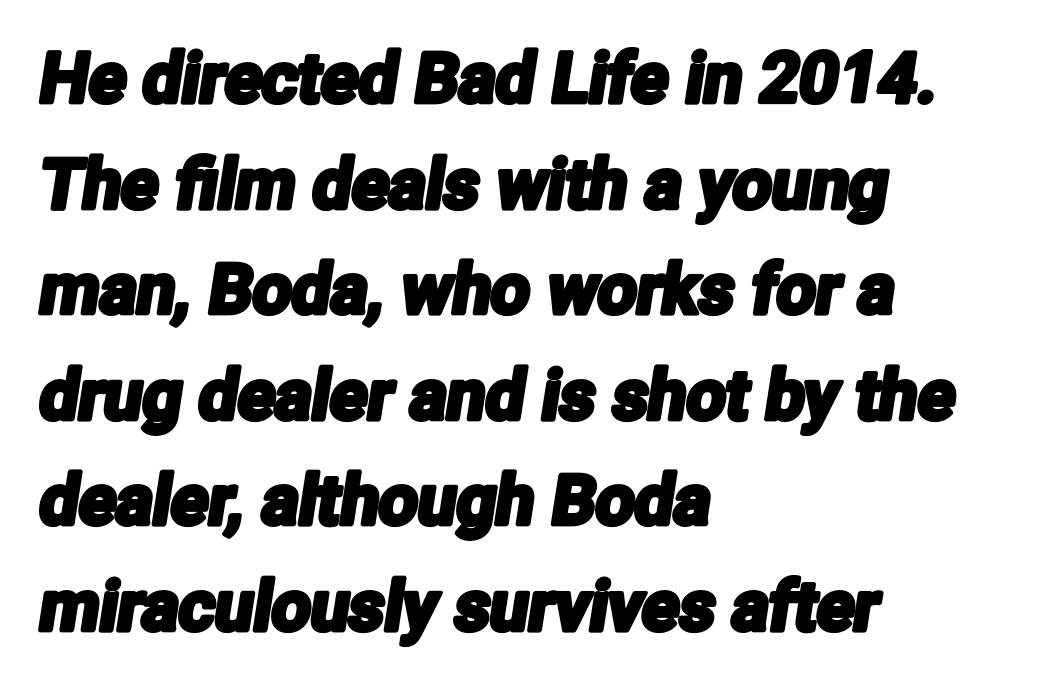
{"serif": "no", "width": "condensed", "stroke_contrast": "low", "x_height": "medium", "monospaced": "no", "underline": "no", "align": "left", "line_spacing": "normal", "line_spacing_ratio": 1.53, "letter_spacing": "normal", "letter_spacing_em": 0.0, "glyph_px": 69}
